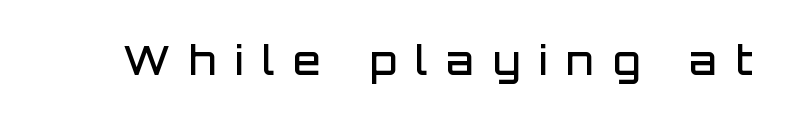
The letterforms stand isolated, each surrounded by extra space. Looks like regular typesetting: each glyph gets only the width it needs. Its strokes are somewhat broadened, the hallmark of semibold type. Underline: absent.
